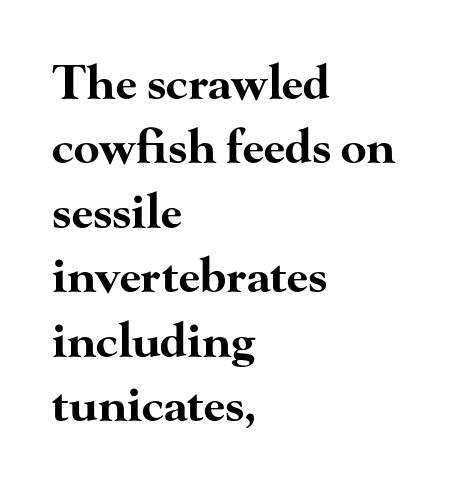
{"serif": "yes", "italic": "no", "bold": "yes", "weight": "bold", "width": "wide", "stroke_contrast": "high", "x_height": "small", "monospaced": "no", "underline": "no", "align": "left", "line_spacing": "normal", "line_spacing_ratio": 1.37, "letter_spacing": "normal", "letter_spacing_em": 0.0, "glyph_px": 47}
